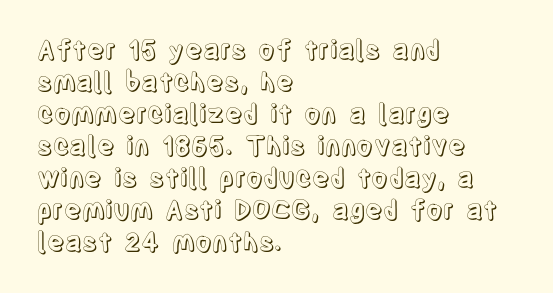
Q: Is the text italic (slanted)? A: No, it is upright.
Q: Is the text underlined? A: No.
Q: How is the paragraph aligned? A: Left-aligned.
Q: Is the spacing between letters normal or unusually wide? A: Normal.
